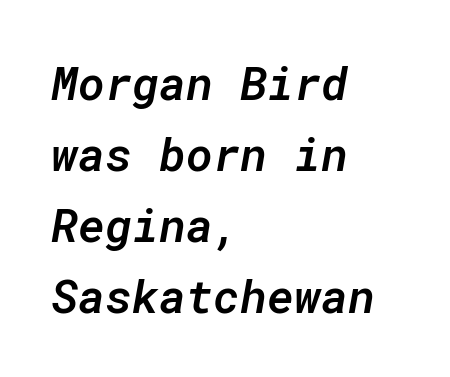
Q: Is the text bold? A: Semi-bold.
Q: Is the text italic (slanted)? A: Yes, it leans right by about 10 degrees.
Q: Is the text underlined? A: No.
Q: How is the paragraph aligned? A: Left-aligned.
Q: Is the spacing between letters normal or unusually wide? A: Normal.
Q: Is the spacing between lines tight, normal or loose? A: Normal.
Q: Width (condensed, normal, or wide)? A: Normal.
Q: Stroke contrast? A: Low.
Q: x-height? A: Medium.
Q: Monospaced? A: Yes.
